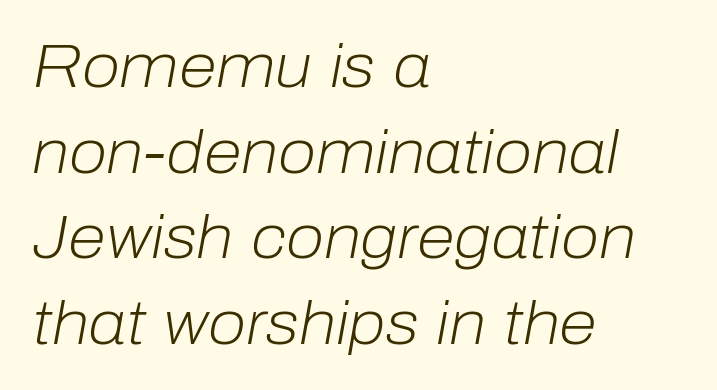
The space between consecutive lines is moderate. The passage shown is typed in a proportional face where columns would drift. Honestly, the letter spacing is just normal — you wouldn't notice it. Lines of text with bare space underneath.
